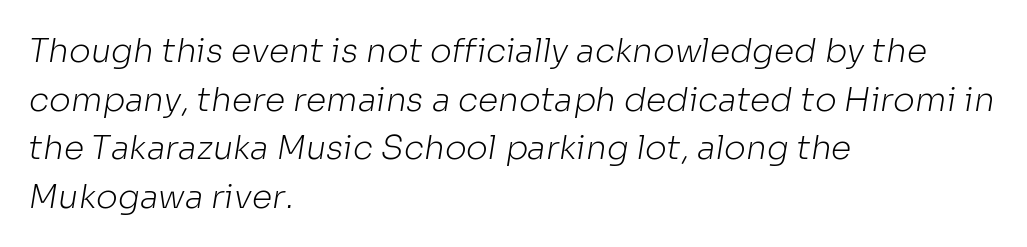
{"serif": "no", "bold": "no", "weight": "light", "width": "normal", "stroke_contrast": "low", "x_height": "medium", "monospaced": "no", "underline": "no", "align": "left", "line_spacing": "normal", "line_spacing_ratio": 1.47, "letter_spacing": "normal", "letter_spacing_em": 0.0, "glyph_px": 33}
